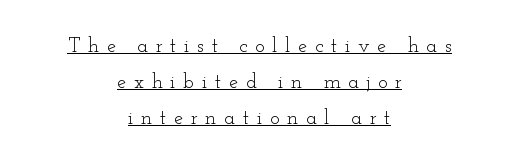
Weight: regular or lighter. The type sits square on the baseline with zero lean. Looks like someone drew a line under every word here. Between one letter and the next there's a generous, obvious gap. The paragraph shown floats in the horizontal middle.
